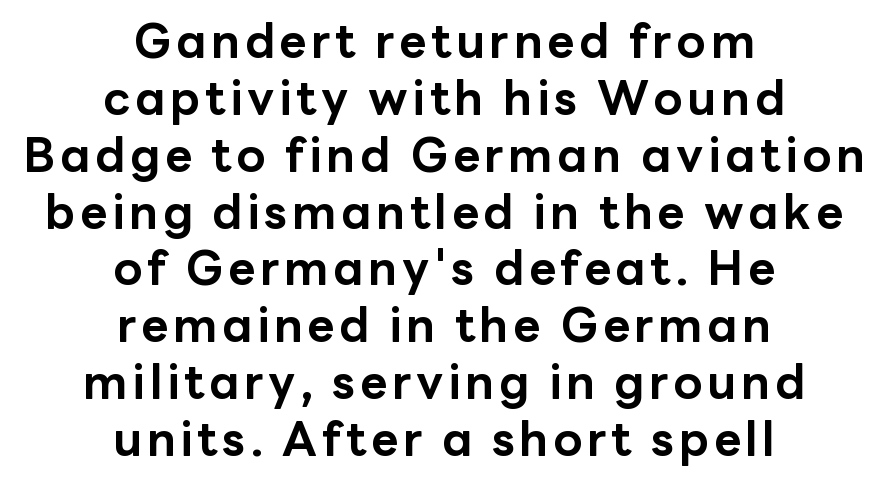
The image shows 47 px bold sans-serif type, upright; set centered, line spacing 1.21x, not underlined; low stroke contrast and a medium x-height.
